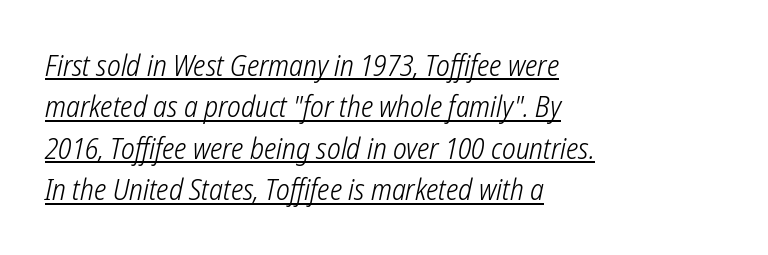
Stroke terminals: plain, sans-serif. The ragged edge is on the right, which tells us the setting is flush left. The passage shown stacks its lines at a standard gap. Spacing verdict: proportional, widths tailored to each character. Weight: regular or lighter. Quick note: underline on.
